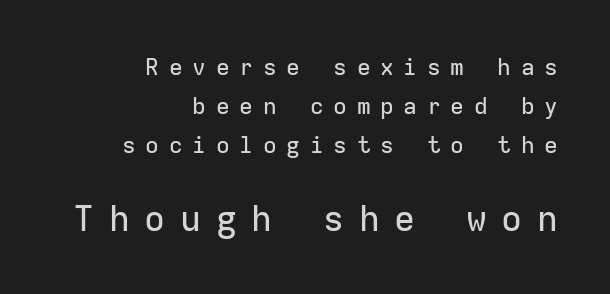
Q: Is the text italic (slanted)? A: No, it is upright.
Q: Is the typeface a serif or a sans-serif typeface? A: Sans-serif.
Q: Is the text underlined? A: No.
Q: How is the paragraph aligned? A: Right-aligned.
Q: Is the spacing between letters normal or unusually wide? A: Unusually wide.
Q: Is the spacing between lines tight, normal or loose? A: Normal.
Q: Which block of text is set in a larger size, the first (top) or the second (bottom)? A: The second (bottom) one.
Q: Width (condensed, normal, or wide)? A: Normal.
Q: Stroke contrast? A: Low.
Q: x-height? A: Medium.
Q: Monospaced? A: Yes.
